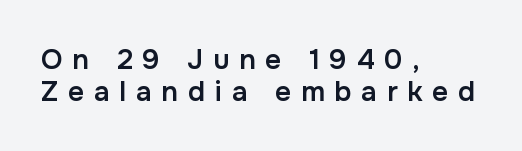
The image shows 28 px semibold sans-serif type, upright; set left-aligned, tight line spacing (1.13x), unusually wide letter spacing (+0.35 em), not underlined; low stroke contrast and a medium x-height.
